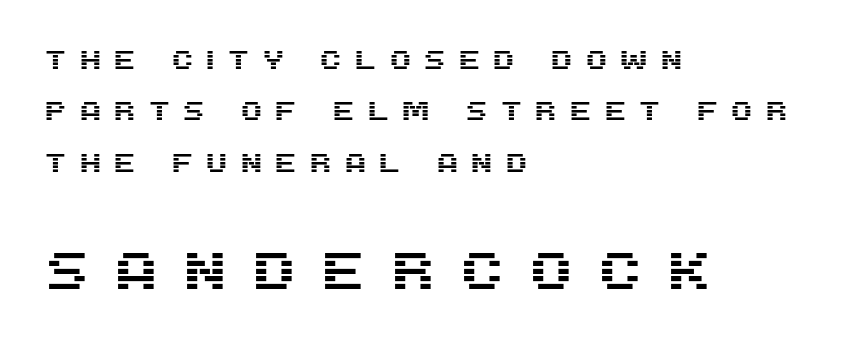
The rendering anchors every line to the left-hand side. Look at the tracking — it's clearly loosened, letters drifting apart. Plain, unruled lines of type. Character widths vary here, with narrow letters taking less room than wide ones. The line-height multiplier appears high, well above default. The face used here appears at its bigger size in the lower chunk.
